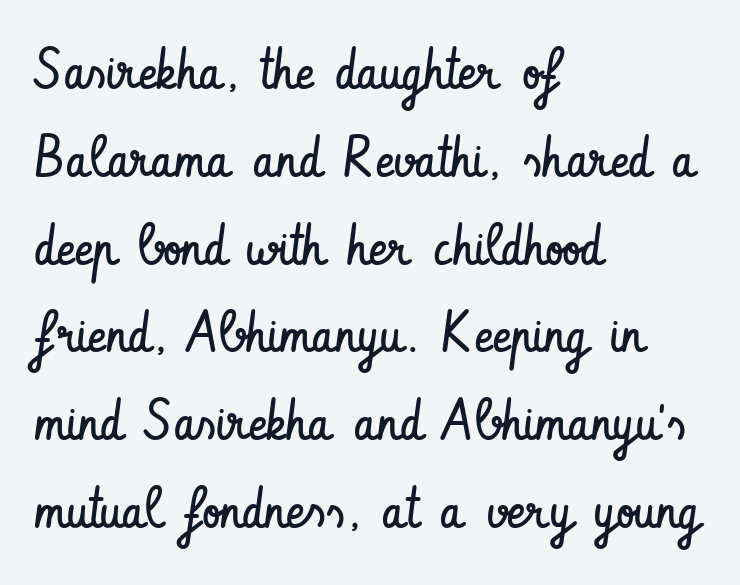
The image shows 57 px regular-weight, condensed sans-serif type, upright; set left-aligned, normal line spacing (1.54x), normal letter spacing, not underlined; low stroke contrast and a small x-height.
